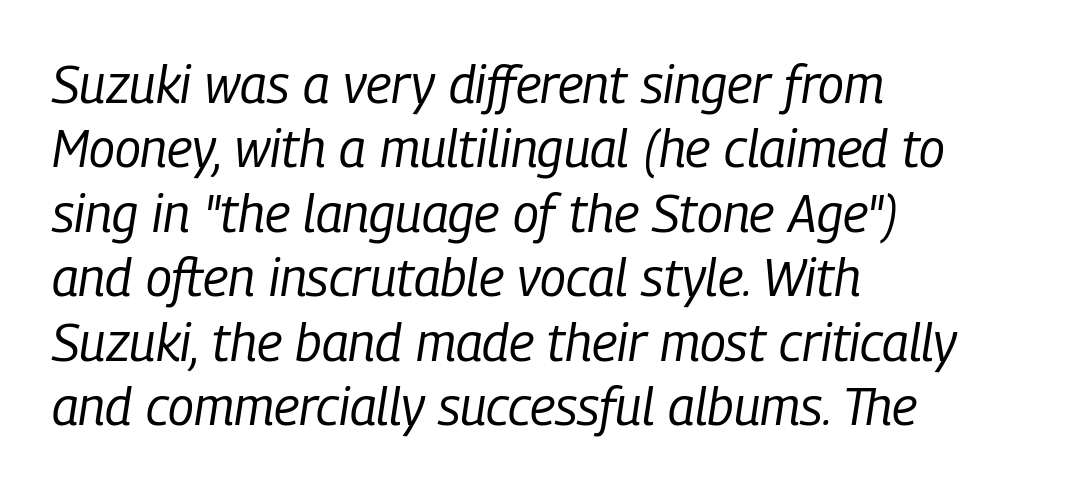
The image shows 52 px regular-weight, condensed type, italic (leaning right); set left-aligned, line spacing 1.24x, normal letter spacing, not underlined; low stroke contrast and a medium x-height.
